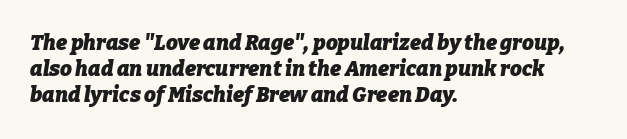
{"italic": "yes", "lean": "right", "slant_degrees": 9, "bold": "yes", "underline": "no", "align": "left", "line_spacing": "normal", "line_spacing_ratio": 1.25, "letter_spacing": "normal", "letter_spacing_em": 0.0, "glyph_px": 21}
